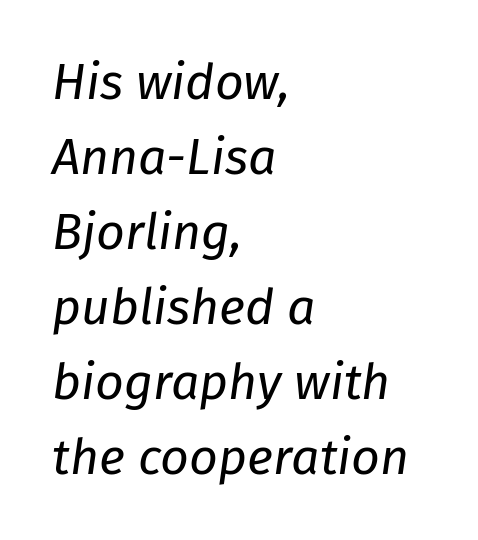
{"italic": "yes", "lean": "right", "slant_degrees": 8, "bold": "no", "weight": "regular", "width": "normal", "stroke_contrast": "low", "x_height": "medium", "monospaced": "no", "underline": "no", "align": "left", "line_spacing": "normal", "line_spacing_ratio": 1.5, "letter_spacing": "normal", "letter_spacing_em": 0.0, "glyph_px": 50}
